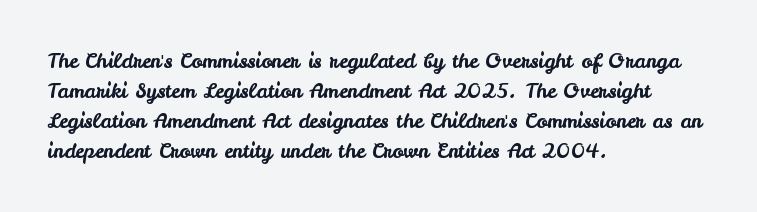
{"underline": "no", "align": "left", "line_spacing": "normal", "line_spacing_ratio": 1.5, "letter_spacing": "normal", "letter_spacing_em": 0.0, "glyph_px": 20}
